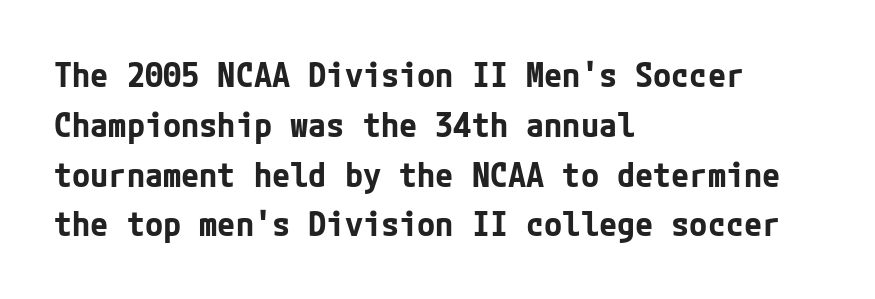
Q: Is the text bold? A: Yes.
Q: Is the text italic (slanted)? A: No, it is upright.
Q: Is the typeface a serif or a sans-serif typeface? A: Sans-serif.
Q: Is the text underlined? A: No.
Q: How is the paragraph aligned? A: Left-aligned.
Q: Is the spacing between letters normal or unusually wide? A: Normal.
Q: Is the spacing between lines tight, normal or loose? A: Normal.
Q: Width (condensed, normal, or wide)? A: Normal.
Q: Stroke contrast? A: Low.
Q: x-height? A: Medium.
